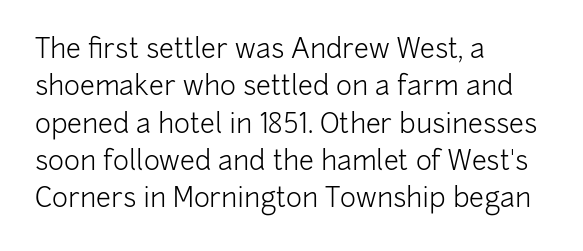
The image shows 27 px text type, upright; set left-aligned, normal line spacing (1.38x), normal letter spacing, not underlined.
